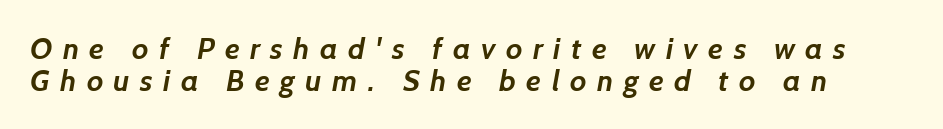
{"serif": "no", "bold": "yes", "weight": "semibold", "width": "normal", "stroke_contrast": "low", "x_height": "medium", "monospaced": "no", "underline": "no", "line_spacing": "tight", "line_spacing_ratio": 1.06, "letter_spacing": "wide", "letter_spacing_em": 0.35, "glyph_px": 30}
